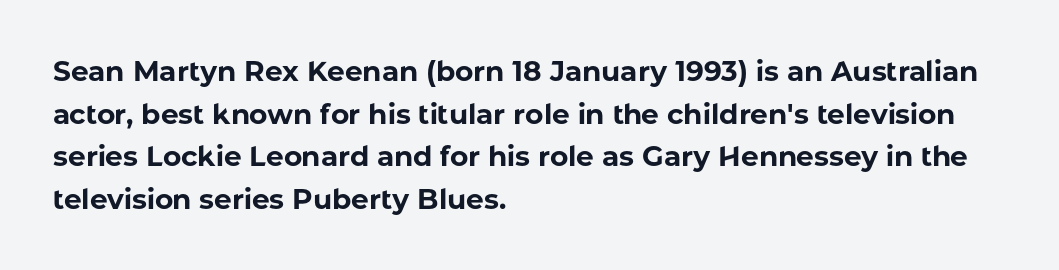
Each letter keeps its own natural width here, so spacing adapts to shape. Its strokes are broad and dark, the hallmark of bold type. The font's upright variant was chosen for this text. Classification — sans serif. Just letters on the line, the space beneath them empty. A normal amount of white space separates one row of letters from the next.
